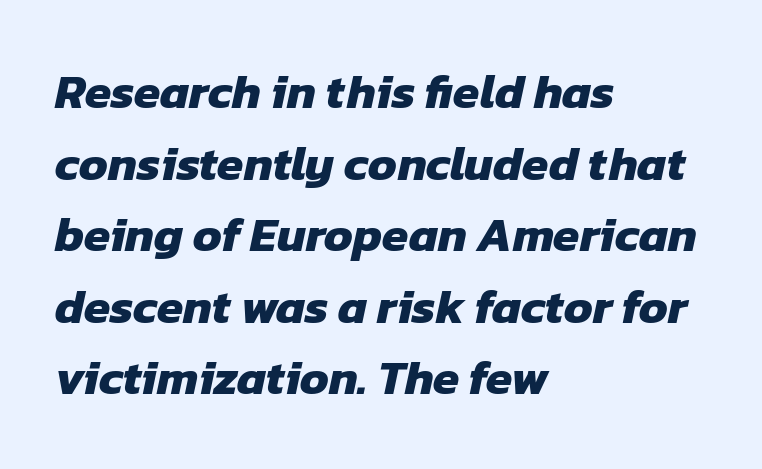
The image shows 48 px heavy sans-serif type; set left-aligned, normal line spacing (1.49x), normal letter spacing, not underlined; low stroke contrast and a medium x-height.
